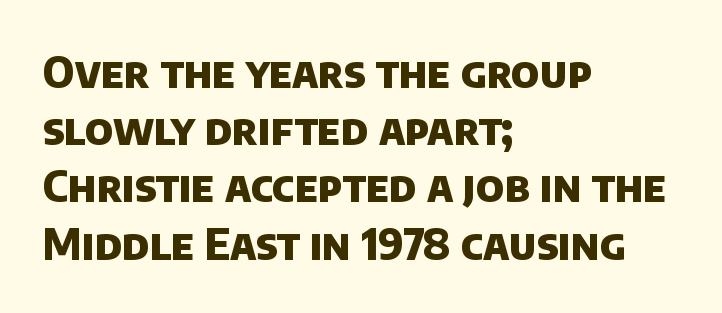
{"serif": "no", "bold": "yes", "weight": "heavy", "width": "normal", "stroke_contrast": "low", "x_height": "large", "monospaced": "no", "underline": "no", "align": "left", "line_spacing": "normal", "line_spacing_ratio": 1.33, "letter_spacing": "normal", "letter_spacing_em": 0.0, "glyph_px": 43}
